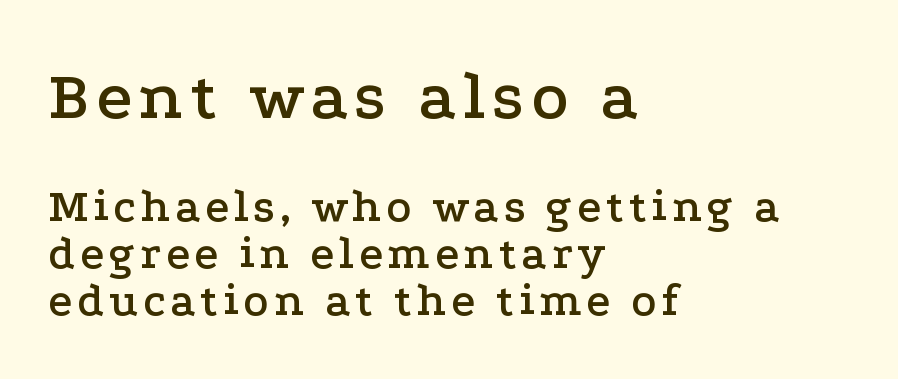
The designer gave the opening block more size than the closing block. Layout note: lines flush left. This sample trades vertical openness for compactness between lines. The space beneath each line is pristine and unruled. This sample uses an upright cut, with every glyph sitting square on the baseline.
